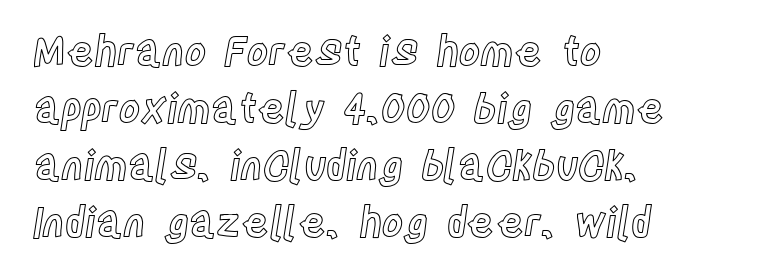
The type is set solid horizontally, with unmodified tracking. Notice how descenders clear the ascenders below comfortably — that's standard leading. The strip under each line holds only bare page. The letters advance in unequal steps, a hallmark of proportional type.
